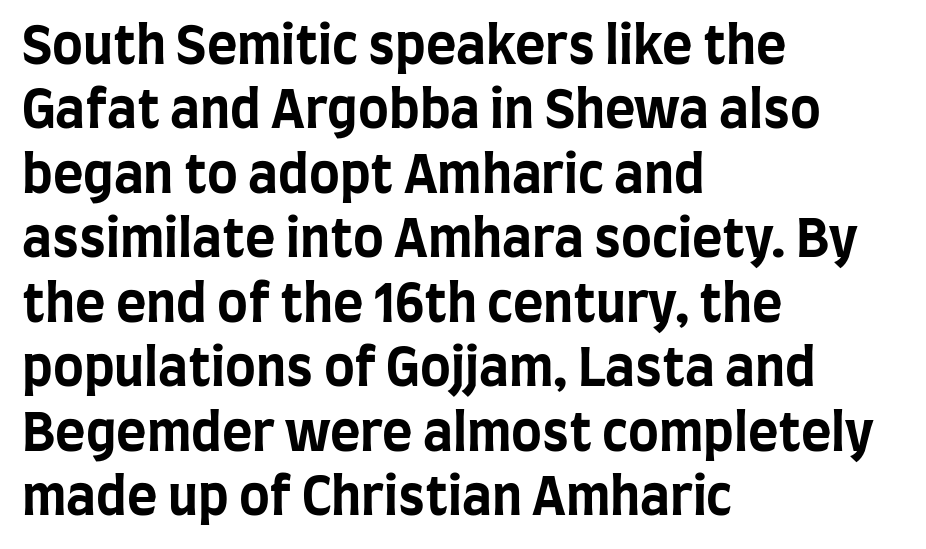
{"serif": "no", "italic": "no", "bold": "yes", "weight": "bold", "width": "condensed", "stroke_contrast": "low", "x_height": "large", "monospaced": "no", "underline": "no", "align": "left", "line_spacing_ratio": 1.24, "letter_spacing": "normal", "letter_spacing_em": 0.0, "glyph_px": 52}
